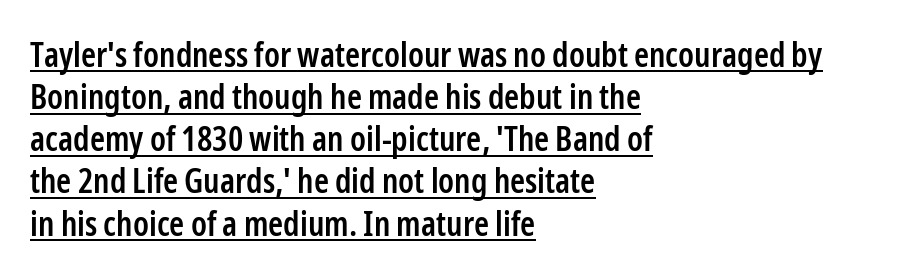
{"serif": "no", "italic": "no", "bold": "semi", "weight": "semibold", "width": "condensed", "stroke_contrast": "low", "x_height": "medium", "monospaced": "no", "underline": "yes", "align": "left", "line_spacing_ratio": 1.24, "letter_spacing": "normal", "letter_spacing_em": 0.0, "glyph_px": 34}
